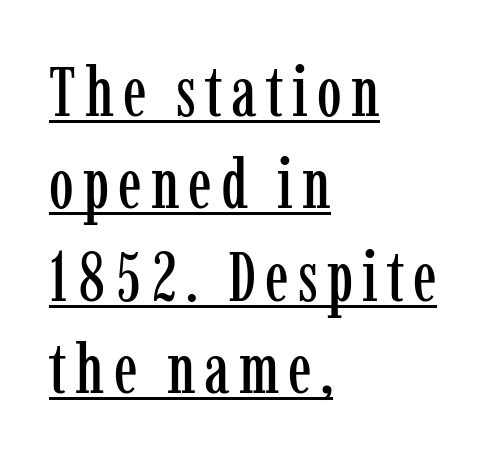
Q: Is the text italic (slanted)? A: No, it is upright.
Q: Is the typeface a serif or a sans-serif typeface? A: Serif.
Q: Is the text underlined? A: Yes.
Q: How is the paragraph aligned? A: Left-aligned.
Q: Is the spacing between lines tight, normal or loose? A: Normal.
Q: Width (condensed, normal, or wide)? A: Condensed.
Q: Stroke contrast? A: Low.
Q: x-height? A: Medium.
Q: Monospaced? A: No.
